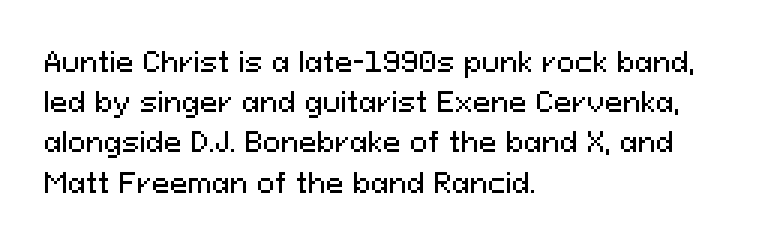
Summary of vertical rhythm: regular, with standard interline spacing. No italicization has been applied; the sample stays upright. One-word summary of the alignment: left. The line texture is even and compact thanks to regular tracking. The space directly below the letters is spotless.
